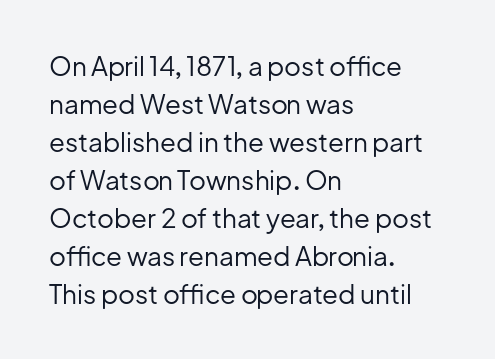
{"italic": "no", "bold": "no", "underline": "no", "align": "left", "line_spacing": "normal", "line_spacing_ratio": 1.46, "letter_spacing": "normal", "letter_spacing_em": 0.0, "glyph_px": 26}
